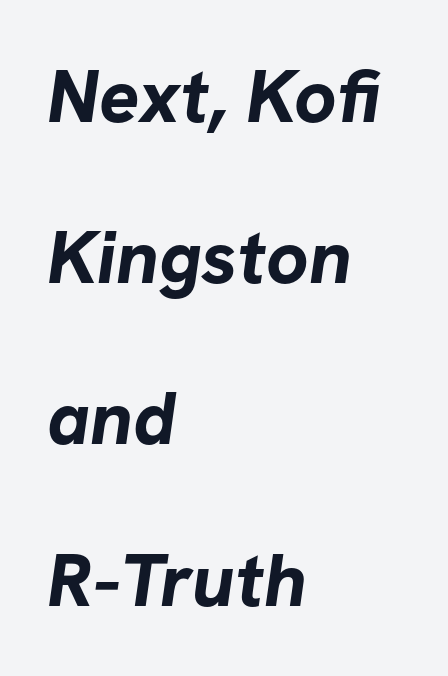
The line-height multiplier appears high, well above default. The passage shown is not underscored anywhere. Short and long lines alike share a common starting point at left. Is this a sans? Yes — the strokes have no serifs.
